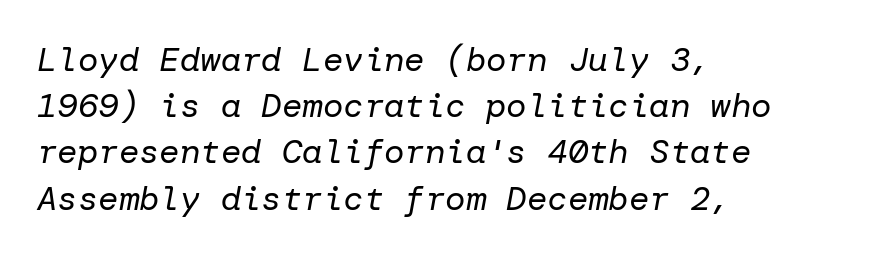
{"italic": "yes", "lean": "right", "slant_degrees": 10, "bold": "no", "weight": "regular", "width": "normal", "stroke_contrast": "low", "x_height": "medium", "underline": "no", "align": "left", "line_spacing": "normal", "line_spacing_ratio": 1.36, "letter_spacing": "normal", "letter_spacing_em": 0.0, "glyph_px": 34}
